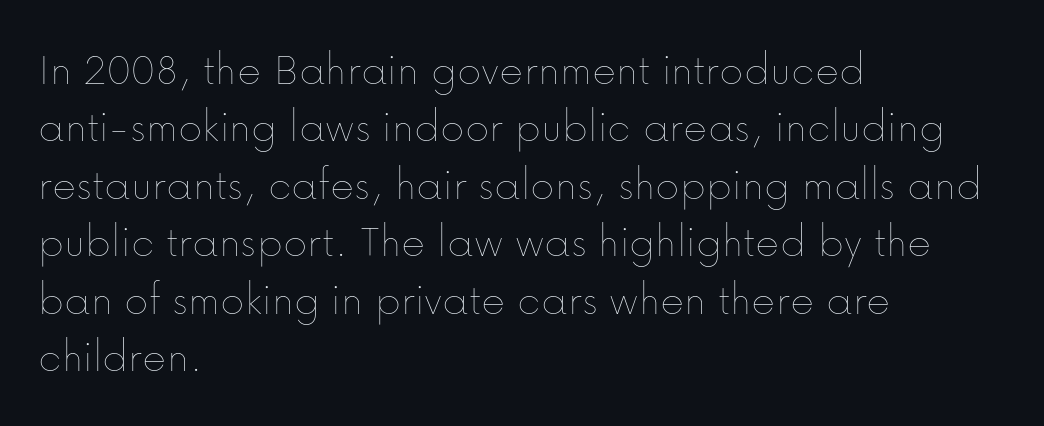
The image shows 46 px thin type, upright; set left-aligned, normal line spacing (1.25x), normal letter spacing, not underlined; low stroke contrast and a medium x-height.
